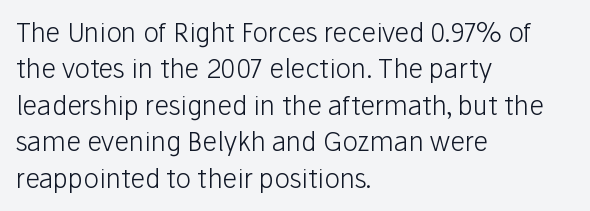
Short and long lines alike share a common starting point at left. The typeface has the unassuming heft of standard copy or less. Is the letter spacing exaggerated? No — it looks like the ordinary default. Has an underline been added? It has not. Posture: vertical.
